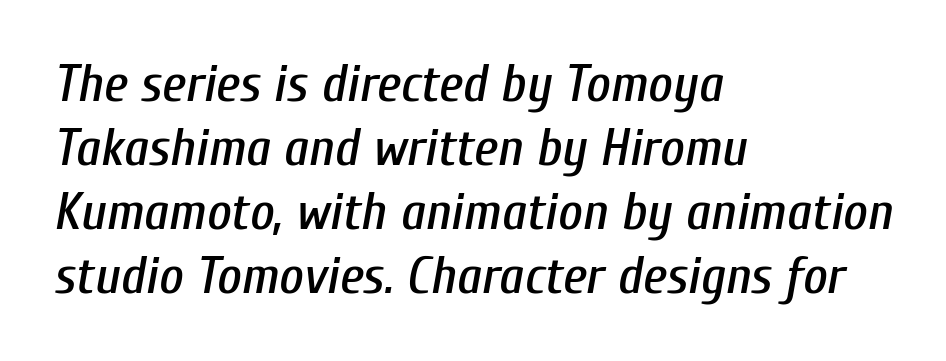
{"italic": "yes", "lean": "right", "slant_degrees": 10, "width": "condensed", "stroke_contrast": "low", "x_height": "medium", "monospaced": "no", "underline": "no", "align": "left", "line_spacing_ratio": 1.21, "letter_spacing": "normal", "letter_spacing_em": 0.0, "glyph_px": 53}
